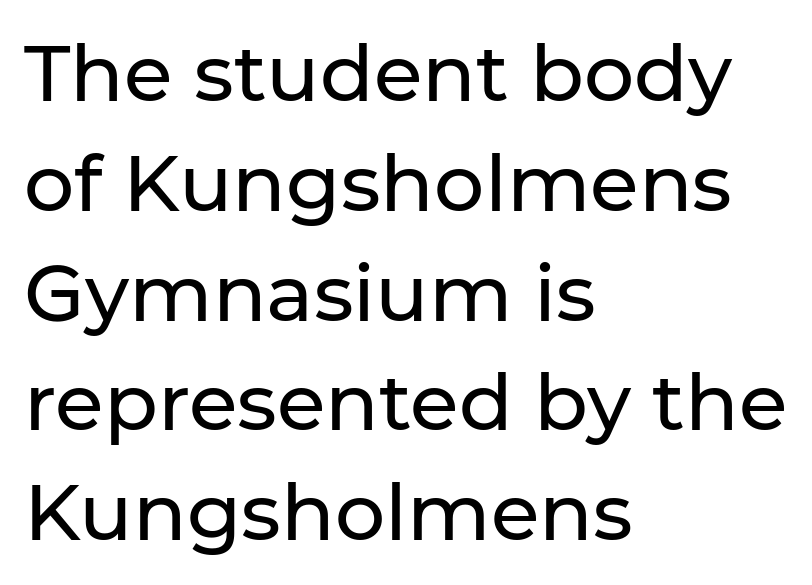
{"serif": "no", "italic": "no", "width": "normal", "stroke_contrast": "low", "x_height": "medium", "monospaced": "no", "underline": "no", "align": "left", "line_spacing": "normal", "line_spacing_ratio": 1.39, "letter_spacing": "normal", "letter_spacing_em": 0.0, "glyph_px": 79}
